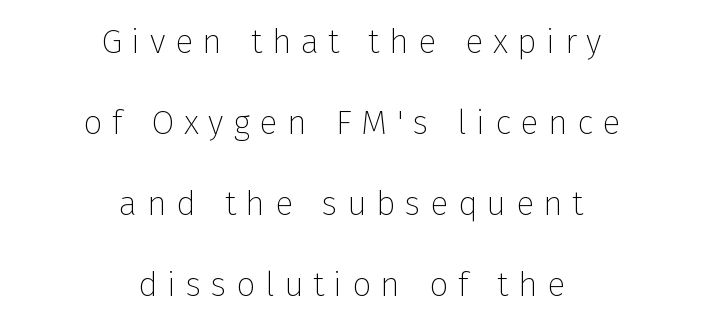
Q: Is the text bold? A: No.
Q: Is the text italic (slanted)? A: No, it is upright.
Q: Is the typeface a serif or a sans-serif typeface? A: Sans-serif.
Q: Is the text underlined? A: No.
Q: How is the paragraph aligned? A: Centered.
Q: Is the spacing between letters normal or unusually wide? A: Unusually wide.
Q: Is the spacing between lines tight, normal or loose? A: Loose.
Q: Width (condensed, normal, or wide)? A: Normal.
Q: Stroke contrast? A: Low.
Q: x-height? A: Medium.
Q: Monospaced? A: No.
